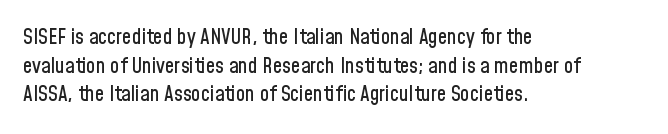
The rendering keeps characters at their native spacing. Does the lettering tilt? It doesn't — this is upright. Descender tails drop into unmarked territory. The lines sit at an ordinary, default distance from one another. One-word summary of the alignment: left.
